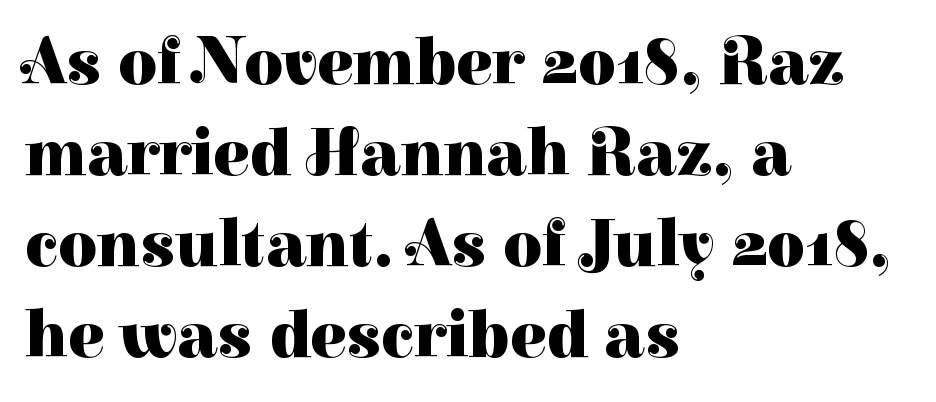
Q: Is the text bold? A: Yes.
Q: Is the text italic (slanted)? A: No, it is upright.
Q: Is the typeface a serif or a sans-serif typeface? A: Serif.
Q: Is the text underlined? A: No.
Q: How is the paragraph aligned? A: Left-aligned.
Q: Is the spacing between letters normal or unusually wide? A: Normal.
Q: Is the spacing between lines tight, normal or loose? A: Normal.
Q: Width (condensed, normal, or wide)? A: Normal.
Q: Stroke contrast? A: High.
Q: x-height? A: Medium.
Q: Monospaced? A: No.
